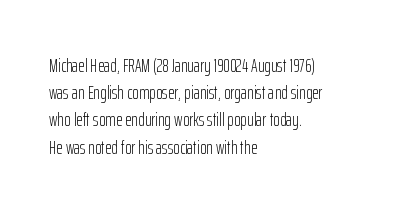
{"italic": "no", "bold": "no", "underline": "no", "align": "left", "line_spacing": "normal", "line_spacing_ratio": 1.36, "letter_spacing": "normal", "letter_spacing_em": 0.0, "glyph_px": 20}
